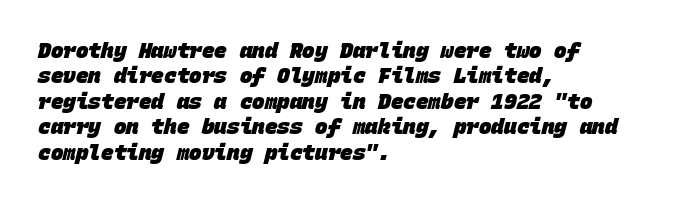
One-word summary of the alignment: left. A clean baseline with only descenders dipping below it. No extra tracking has been applied to these lines. Set as a true bold cut, around the 700 mark.
